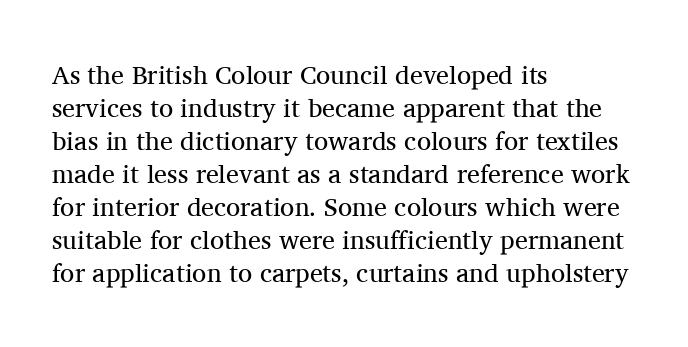
Q: Is the text bold? A: No.
Q: Is the text italic (slanted)? A: No, it is upright.
Q: Is the text underlined? A: No.
Q: How is the paragraph aligned? A: Left-aligned.
Q: Is the spacing between letters normal or unusually wide? A: Normal.
Q: Is the spacing between lines tight, normal or loose? A: Normal.
